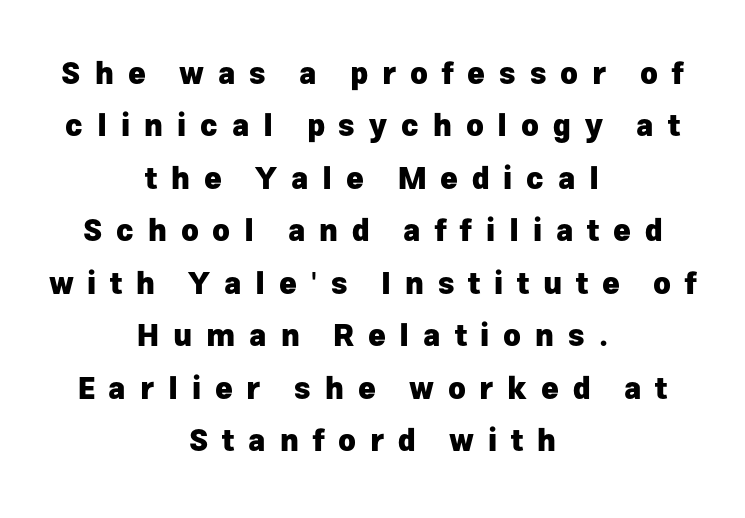
The image shows 30 px heavy sans-serif type, upright; set centered, line spacing 1.75x, unusually wide letter spacing (+0.46 em), not underlined; low stroke contrast and a medium x-height.
